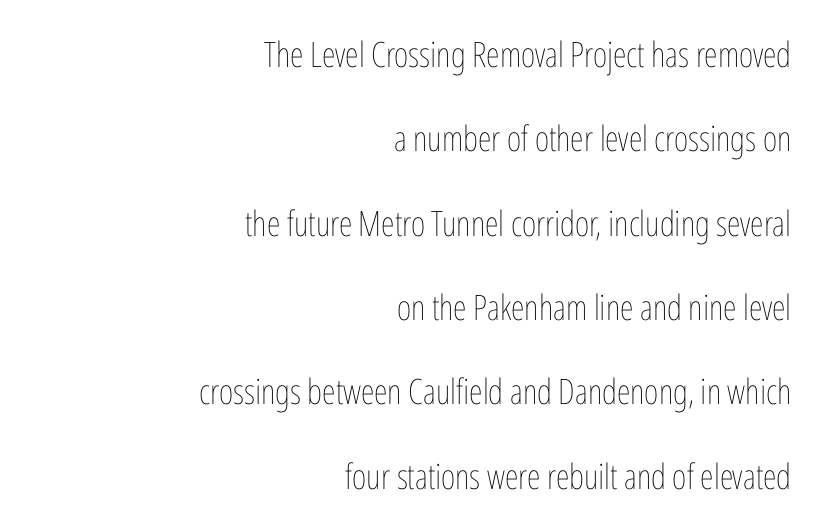
Q: Is the text bold? A: No.
Q: Is the text italic (slanted)? A: No, it is upright.
Q: Is the text underlined? A: No.
Q: How is the paragraph aligned? A: Right-aligned.
Q: Is the spacing between letters normal or unusually wide? A: Normal.
Q: Is the spacing between lines tight, normal or loose? A: Loose.
Q: Width (condensed, normal, or wide)? A: Condensed.
Q: Stroke contrast? A: Low.
Q: x-height? A: Medium.
Q: Monospaced? A: No.
